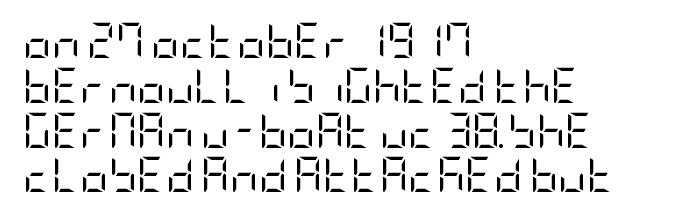
The image shows 35 px regular-weight, condensed sans-serif type, upright; set left-aligned, normal line spacing (1.28x), normal letter spacing, not underlined; low stroke contrast and a large x-height.
